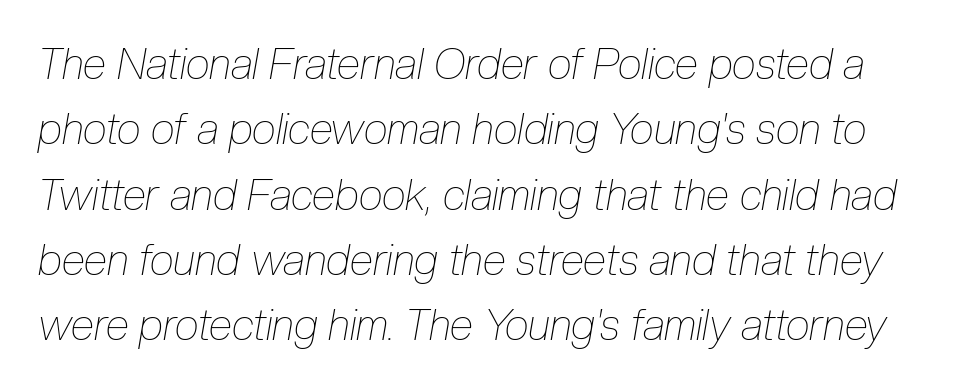
Nobody drew a line under any word here. This sample has the flowing, uneven cadence of proportional lettering. Each stroke keeps to a modest, everyday thickness or less. You could call the tracking neutral — neither tight nor loose.
